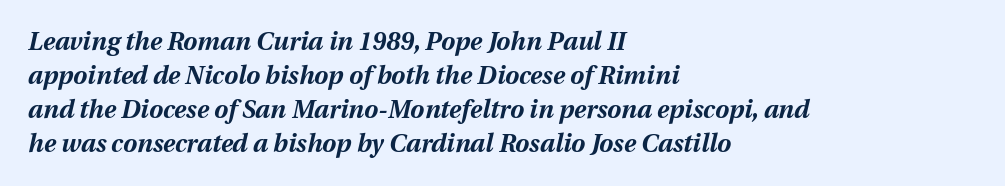
Quick note: underline off. This sample uses plain, unmodified letter spacing. The lines are quadded left. One glance says typical: line gaps are just what's usual. The text carries the slant typical of an italic or oblique font. Heavy, bold letterforms.
